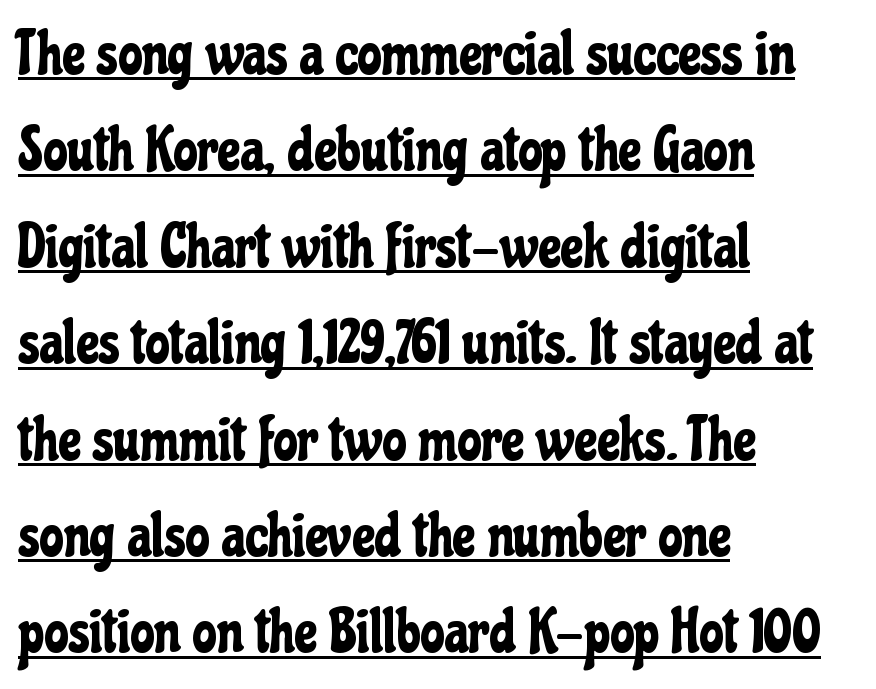
{"serif": "no", "italic": "no", "width": "condensed", "stroke_contrast": "low", "x_height": "medium", "monospaced": "no", "underline": "yes", "align": "left", "line_spacing": "normal", "line_spacing_ratio": 1.58, "letter_spacing": "normal", "letter_spacing_em": 0.0, "glyph_px": 61}
